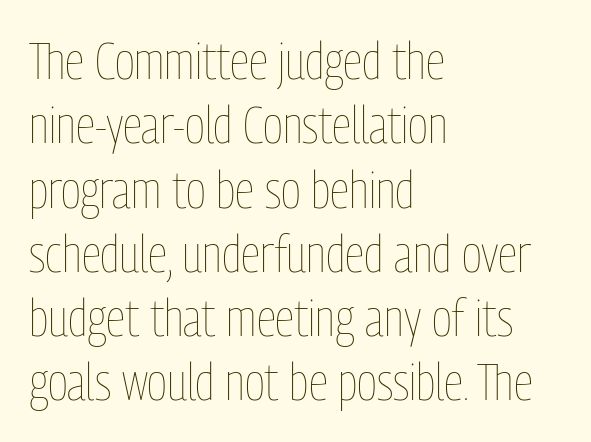
Q: Is the text bold? A: No.
Q: Is the text italic (slanted)? A: No, it is upright.
Q: Is the text underlined? A: No.
Q: How is the paragraph aligned? A: Left-aligned.
Q: Is the spacing between letters normal or unusually wide? A: Normal.
Q: Is the spacing between lines tight, normal or loose? A: Normal.
Q: Width (condensed, normal, or wide)? A: Condensed.
Q: Stroke contrast? A: Low.
Q: x-height? A: Medium.
Q: Monospaced? A: No.
